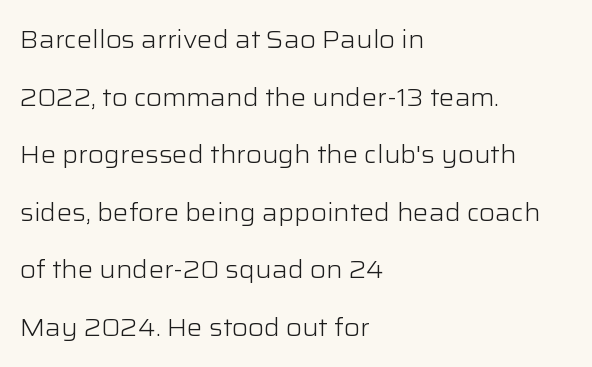
{"italic": "no", "bold": "no", "underline": "no", "align": "left", "line_spacing": "loose", "line_spacing_ratio": 2.4, "letter_spacing": "normal", "letter_spacing_em": 0.0, "glyph_px": 24}
